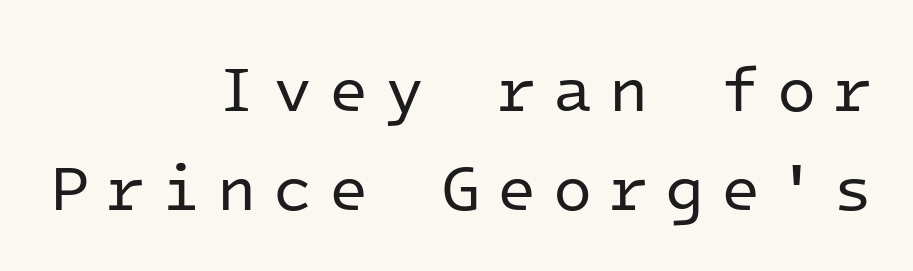
The glyphs are unaccompanied by any horizontal stroke below them. Monospaced: the letters line up in strict vertical columns. Nothing heavy about these letters — not bold at all. The rendering anchors every line to the right-hand side. The line texture is sparse and dotted thanks to wide tracking.
